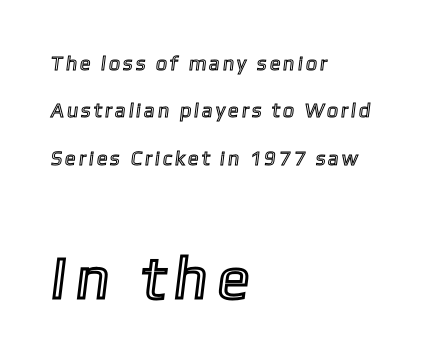
The face used here is proportionally spaced, like ordinary book or web type. The passage shown stacks its lines with a broad gap. Decoration check: the copy has no underline. The line texture is sparse and dotted thanks to wide tracking. Typeset ragged right — the left edge is the straight one. The more generous point size was reserved for the lower chunk.
